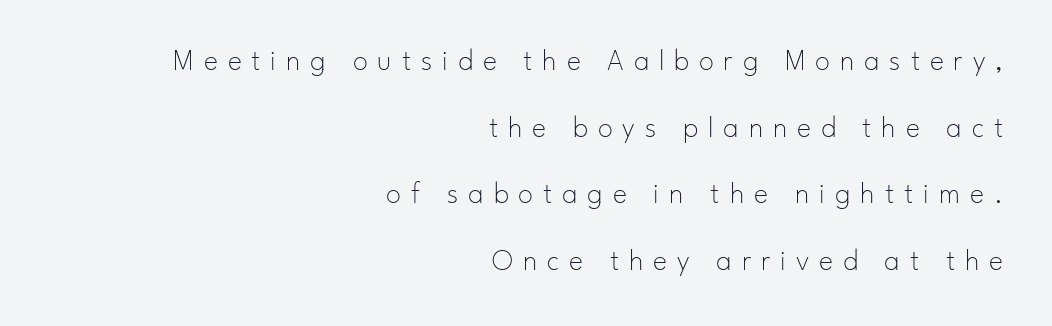
No heavy texture on the line: the type isn't bold. To sum up the face: it is a sans, with no serifs. Glance below the letters and you will spot only blank space. Characters follow at a spacing far wider than the type designer built in.
